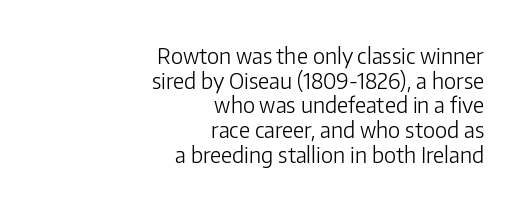
The image shows 22 px text type, upright; set right-aligned, tight line spacing (1.12x), normal letter spacing, not underlined.
